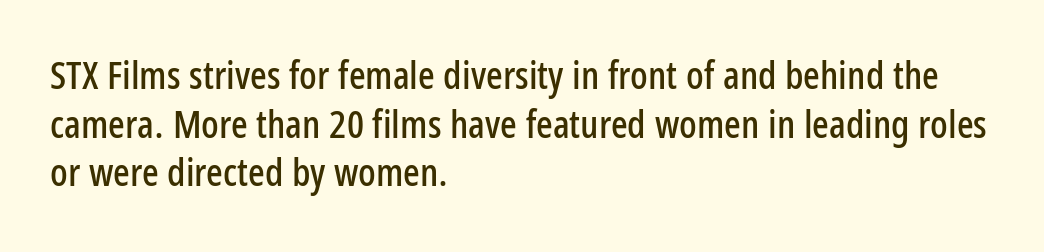
Font category for this specimen: sans-serif. Typeset ragged right — the left edge is the straight one. Line spacing here is normal. The letters advance in unequal steps, a hallmark of proportional type. There is no visible air inserted between adjacent glyphs.
